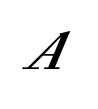
{"italic": "yes", "lean": "right", "slant_degrees": 20, "width": "normal", "stroke_contrast": "medium", "x_height": "medium", "monospaced": "no", "underline": "no", "letter_spacing": "wide", "letter_spacing_em": 0.42, "glyph_px": 56}
